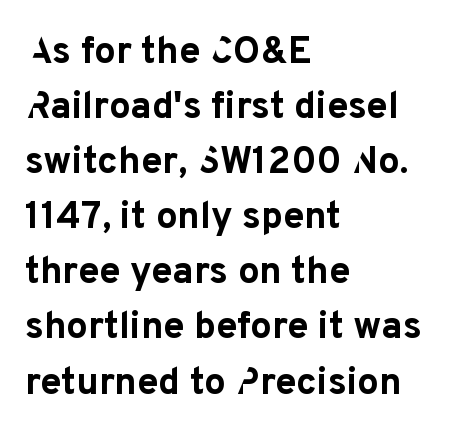
{"serif": "no", "italic": "no", "bold": "yes", "weight": "bold", "width": "normal", "stroke_contrast": "low", "x_height": "medium", "monospaced": "no", "underline": "no", "align": "left", "line_spacing": "normal", "line_spacing_ratio": 1.45, "letter_spacing": "normal", "letter_spacing_em": 0.0, "glyph_px": 38}
